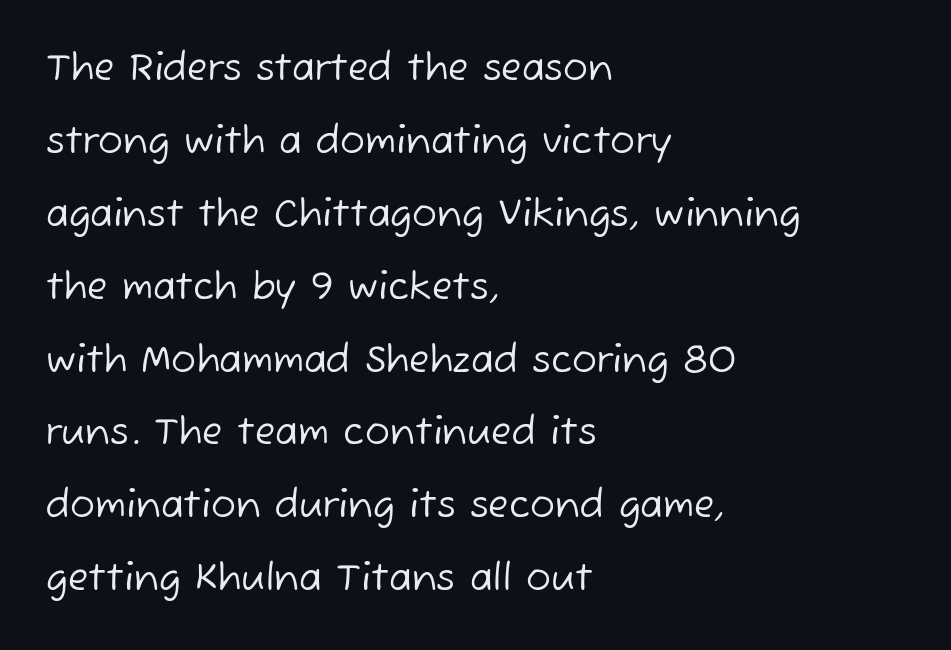
Q: Is the text bold? A: No.
Q: Is the typeface a serif or a sans-serif typeface? A: Sans-serif.
Q: Is the text underlined? A: No.
Q: How is the paragraph aligned? A: Left-aligned.
Q: Is the spacing between letters normal or unusually wide? A: Normal.
Q: Is the spacing between lines tight, normal or loose? A: Loose.
Q: Width (condensed, normal, or wide)? A: Normal.
Q: Stroke contrast? A: Low.
Q: x-height? A: Medium.
Q: Monospaced? A: No.
